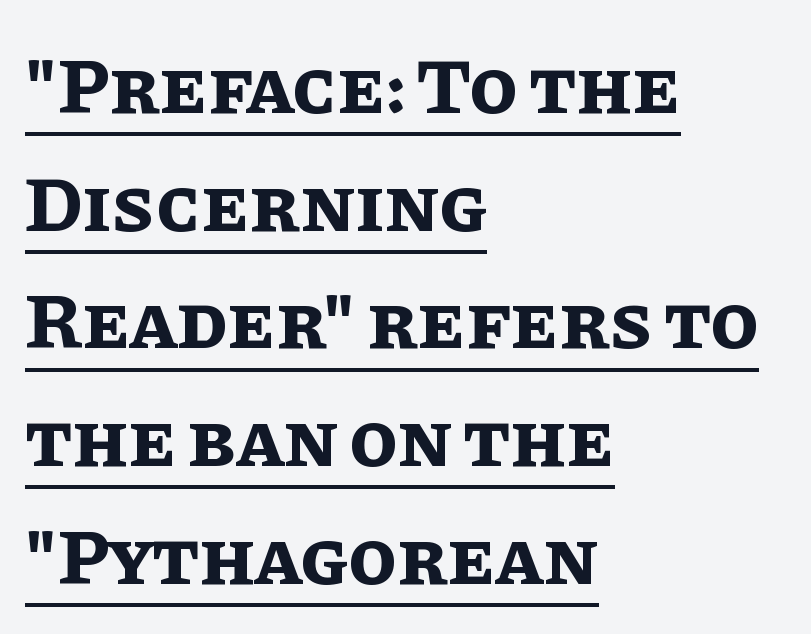
{"italic": "no", "bold": "yes", "weight": "bold", "width": "normal", "stroke_contrast": "low", "x_height": "large", "monospaced": "no", "underline": "yes", "align": "left", "line_spacing": "normal", "line_spacing_ratio": 1.49, "letter_spacing": "normal", "letter_spacing_em": 0.0, "glyph_px": 79}
